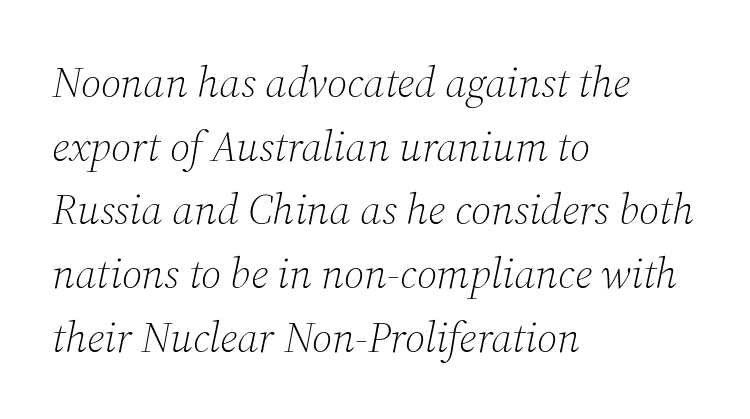
The lines are quadded left. The leading is moderate, giving the passage an even texture. What kind of face is this? One with serifs. Yep, that's italic — everything's leaning. The baseline area is clear. Words appear dense and cohesive because spacing is normal.
